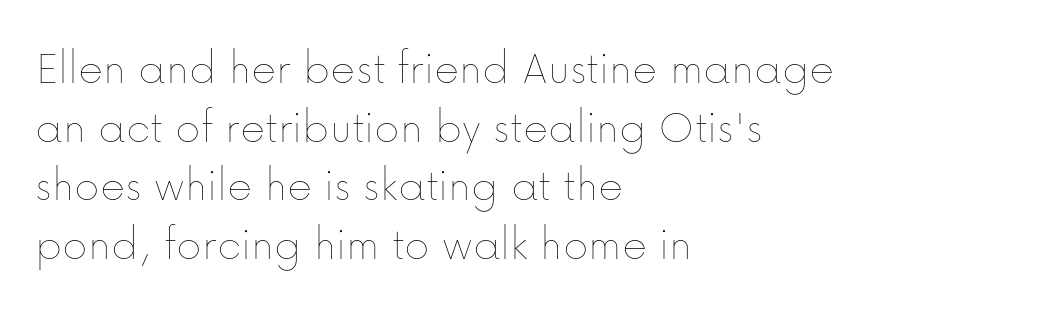
Descenders hang freely into open space. The gaps between neighbouring characters are ordinary and unremarkable. Every row of glyphs begins at an identical x-position on the left. The typography opts for an upright posture over an oblique one. The face used here is proportionally spaced, like ordinary book or web type. Stem width sits at or under what a default text font uses.
